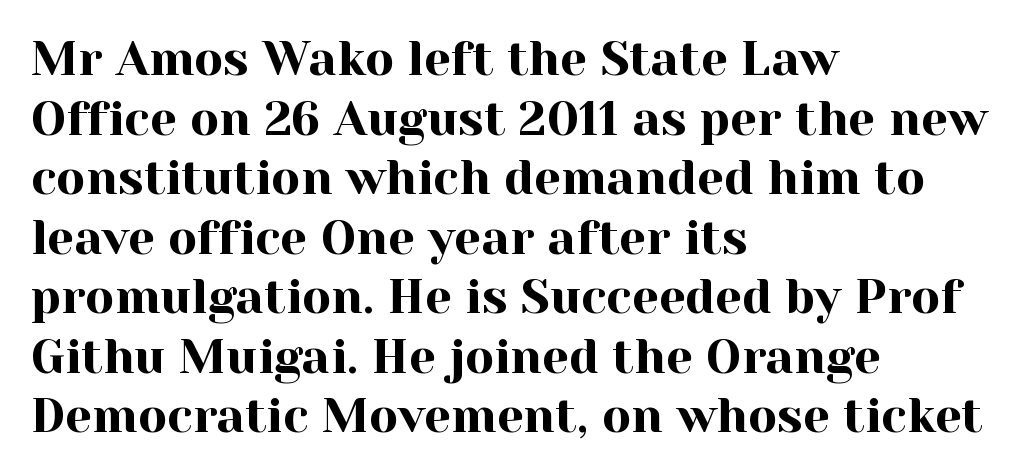
In terms of posture, this sample is upright. Quick note: underline off. The letters advance in unequal steps, a hallmark of proportional type. Which margin do the lines hug? The left one — the right edge is uneven.
